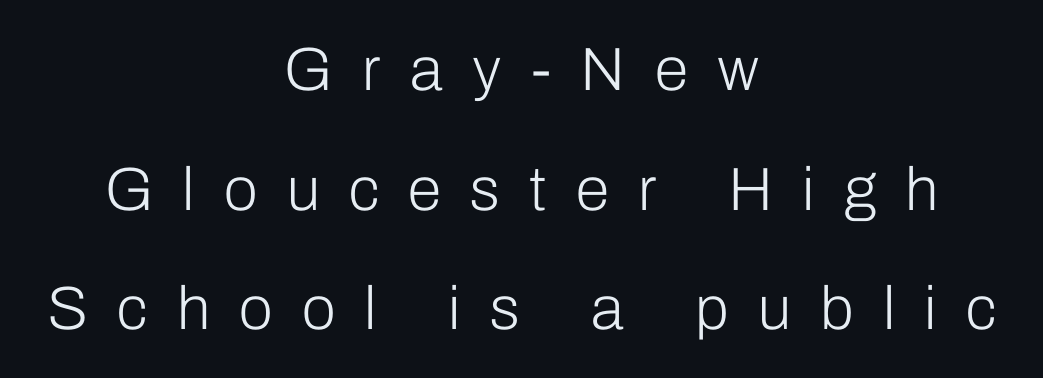
{"serif": "no", "italic": "no", "bold": "no", "weight": "light", "width": "normal", "stroke_contrast": "low", "x_height": "medium", "monospaced": "no", "underline": "no", "align": "center", "line_spacing": "loose", "line_spacing_ratio": 1.96, "letter_spacing": "wide", "letter_spacing_em": 0.48, "glyph_px": 61}
